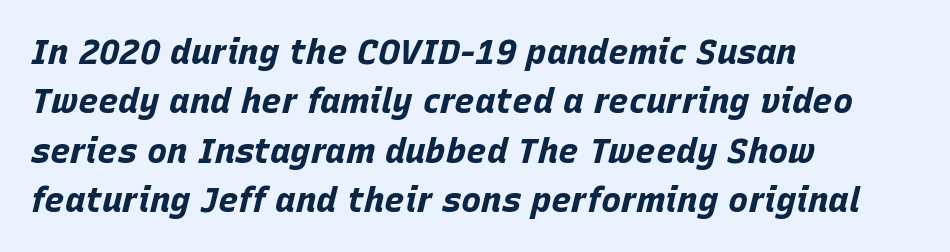
The image shows 34 px bold type, italic (leaning right); set left-aligned, normal line spacing (1.45x), normal letter spacing, not underlined; low stroke contrast and a large x-height.
